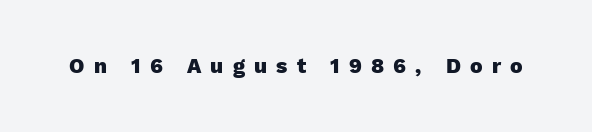
{"italic": "no", "bold": "yes", "underline": "no", "letter_spacing": "wide", "letter_spacing_em": 0.44, "glyph_px": 21}
